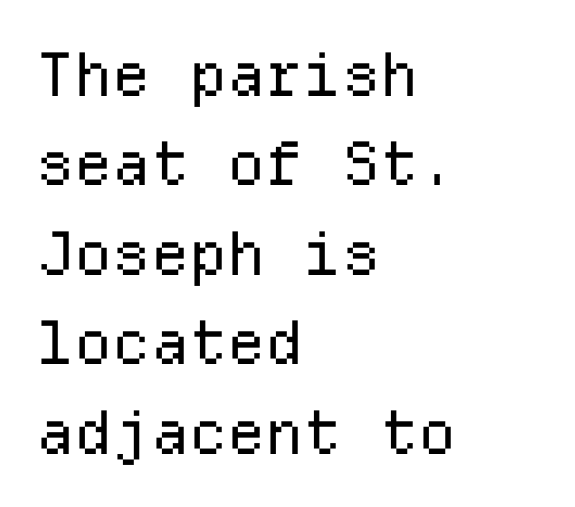
{"serif": "no", "italic": "no", "bold": "no", "weight": "regular", "width": "normal", "stroke_contrast": "low", "x_height": "medium", "monospaced": "yes", "underline": "no", "align": "left", "line_spacing": "normal", "line_spacing_ratio": 1.49, "letter_spacing": "normal", "letter_spacing_em": 0.0, "glyph_px": 60}
